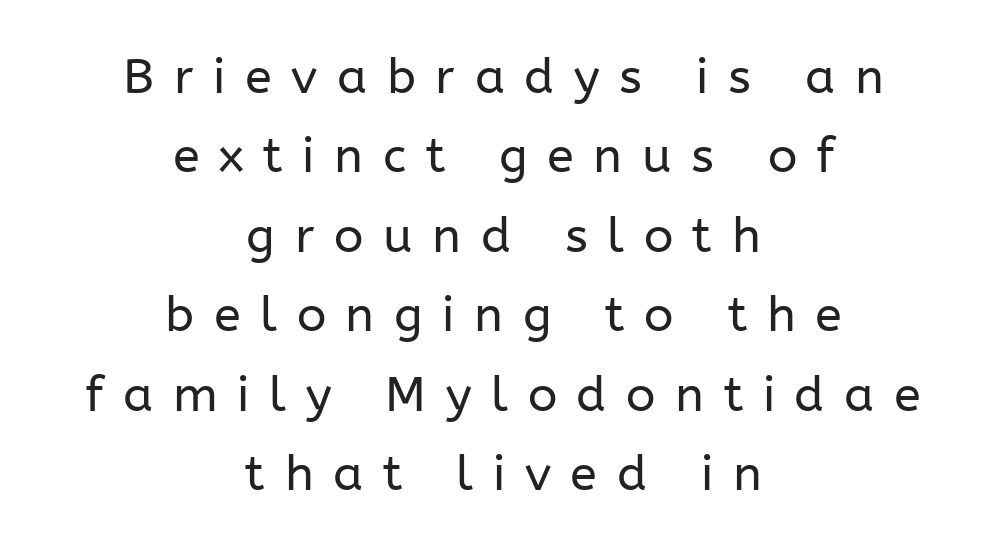
Q: Is the text bold? A: No.
Q: Is the text italic (slanted)? A: No, it is upright.
Q: Is the typeface a serif or a sans-serif typeface? A: Sans-serif.
Q: Is the text underlined? A: No.
Q: How is the paragraph aligned? A: Centered.
Q: Is the spacing between letters normal or unusually wide? A: Unusually wide.
Q: Is the spacing between lines tight, normal or loose? A: Normal.
Q: Width (condensed, normal, or wide)? A: Normal.
Q: Stroke contrast? A: Low.
Q: x-height? A: Medium.
Q: Monospaced? A: No.
